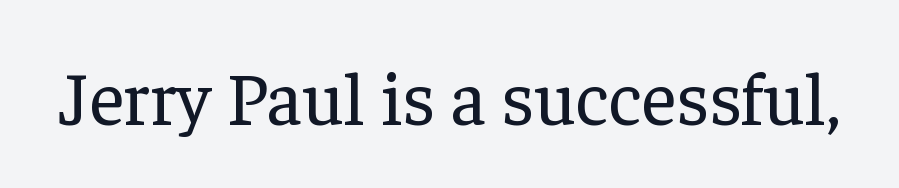
Does the lettering tilt? It doesn't — this is upright. Think standard paragraph weight, or any step lighter than that. Note the varied advance widths — an 'i' is clearly narrower than an 'm'. Quick note: underline off.
